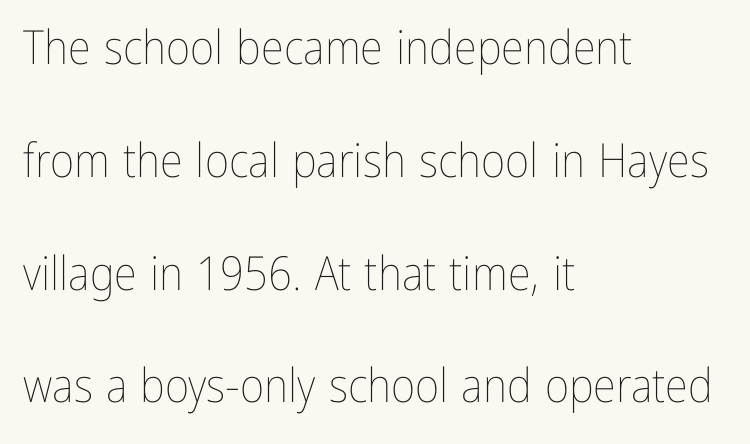
{"italic": "no", "bold": "no", "weight": "thin", "width": "condensed", "stroke_contrast": "low", "x_height": "medium", "monospaced": "no", "underline": "no", "align": "left", "line_spacing": "loose", "line_spacing_ratio": 2.4, "letter_spacing": "normal", "letter_spacing_em": 0.0, "glyph_px": 47}
